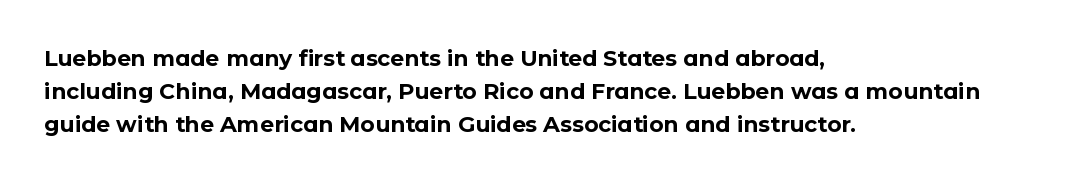
Nobody touched the tracking dial on this one. Alignment: flush left. Tall strokes in this sample are plumb rather than angled. Weight: bold.
